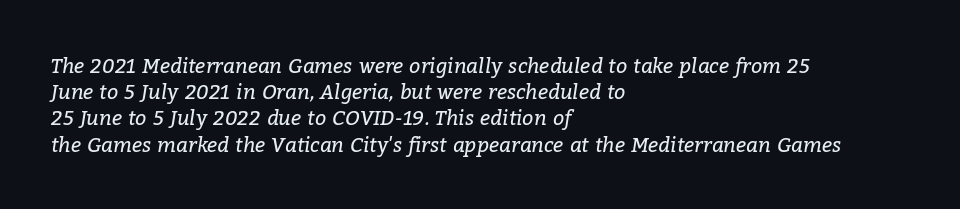
Q: Is the text bold? A: No.
Q: Is the text italic (slanted)? A: Yes, it leans right by about 9 degrees.
Q: Is the text underlined? A: No.
Q: How is the paragraph aligned? A: Left-aligned.
Q: Is the spacing between letters normal or unusually wide? A: Normal.
Q: Is the spacing between lines tight, normal or loose? A: Normal.
